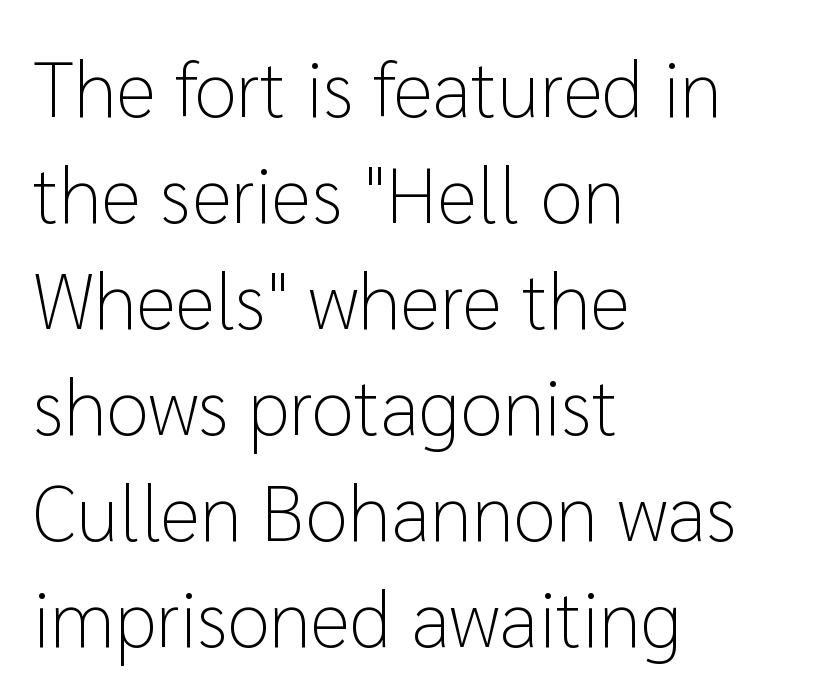
What kind of face is this? One without serifs — a sans. This rendering leaves character spacing at its baseline value. No italicization has been applied; the sample stays upright. The passage shown is typed in a proportional face where columns would drift.
